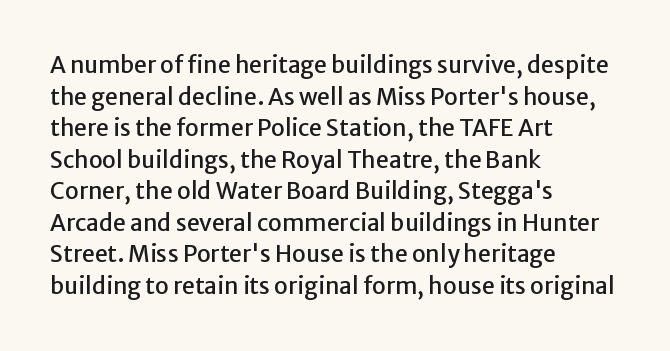
{"italic": "no", "underline": "no", "align": "left", "line_spacing": "normal", "line_spacing_ratio": 1.37, "letter_spacing": "normal", "letter_spacing_em": 0.0, "glyph_px": 23}
